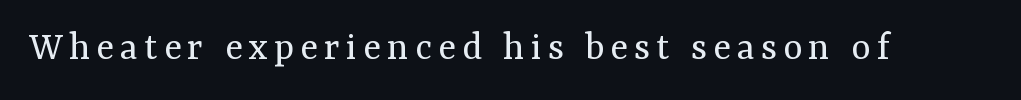
Q: Is the text bold? A: No.
Q: Is the text italic (slanted)? A: No, it is upright.
Q: Is the typeface a serif or a sans-serif typeface? A: Serif.
Q: Is the text underlined? A: No.
Q: Width (condensed, normal, or wide)? A: Normal.
Q: Stroke contrast? A: Medium.
Q: x-height? A: Medium.
Q: Monospaced? A: No.
